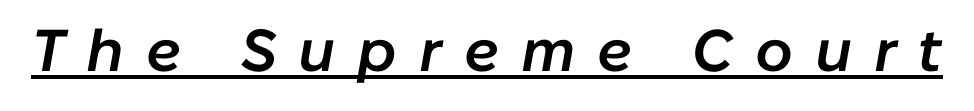
Q: Is the text bold? A: Semi-bold.
Q: Is the text italic (slanted)? A: Yes, it leans right by about 10 degrees.
Q: Is the text underlined? A: Yes.
Q: Is the spacing between letters normal or unusually wide? A: Unusually wide.
Q: Width (condensed, normal, or wide)? A: Normal.
Q: Stroke contrast? A: Low.
Q: x-height? A: Medium.
Q: Monospaced? A: No.
